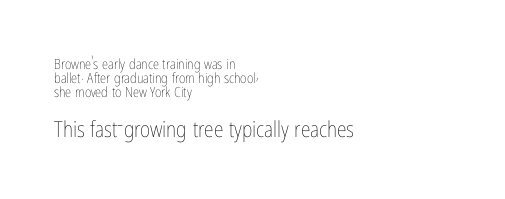
{"italic": "no", "bold": "no", "underline": "no", "align": "left", "line_spacing": "tight", "line_spacing_ratio": 0.99, "letter_spacing": "normal", "letter_spacing_em": 0.0, "larger_block": "second", "size_ratio": 1.57, "glyph_px": 22}
